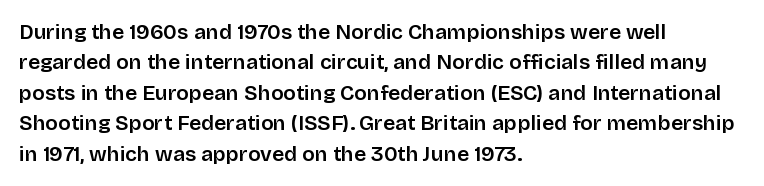
{"italic": "no", "bold": "semi", "underline": "no", "align": "left", "line_spacing": "normal", "line_spacing_ratio": 1.45, "letter_spacing": "normal", "letter_spacing_em": 0.0, "glyph_px": 21}
